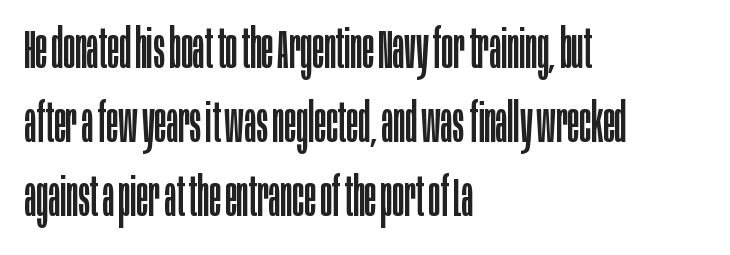
The font is comparable to plain body text, perhaps lighter. Is this a fixed-width face? No — the glyphs have proportional, varying widths. Examine the stroke ends and you'll find no serifs. Visually the block forms a straight wall on the left and a jagged coastline on the right. The space beneath each line is pristine and unruled. The gaps between neighbouring characters are ordinary and unremarkable.
